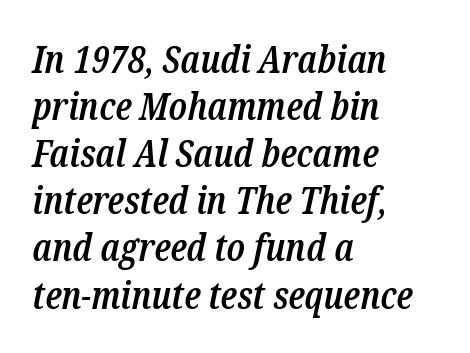
{"serif": "yes", "italic": "yes", "lean": "right", "slant_degrees": 12, "bold": "semi", "weight": "semibold", "width": "condensed", "stroke_contrast": "low", "x_height": "medium", "monospaced": "no", "underline": "no", "align": "left", "line_spacing_ratio": 1.24, "letter_spacing": "normal", "letter_spacing_em": 0.0, "glyph_px": 38}
